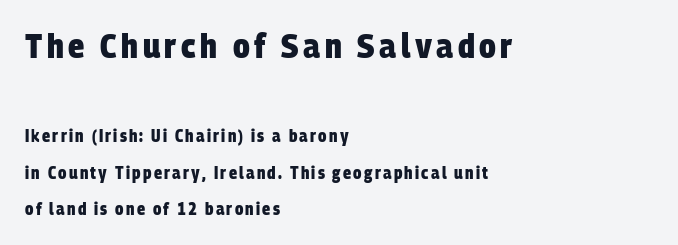
{"serif": "no", "bold": "yes", "weight": "heavy", "width": "condensed", "stroke_contrast": "low", "x_height": "large", "monospaced": "no", "underline": "no", "align": "left", "line_spacing": "loose", "line_spacing_ratio": 2.15, "larger_block": "first", "size_ratio": 2.0, "glyph_px": 34}
